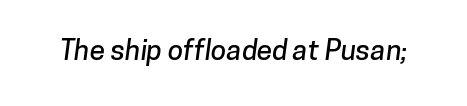
{"serif": "no", "width": "normal", "stroke_contrast": "low", "x_height": "medium", "monospaced": "no", "underline": "no", "letter_spacing": "normal", "letter_spacing_em": 0.0, "glyph_px": 28}
